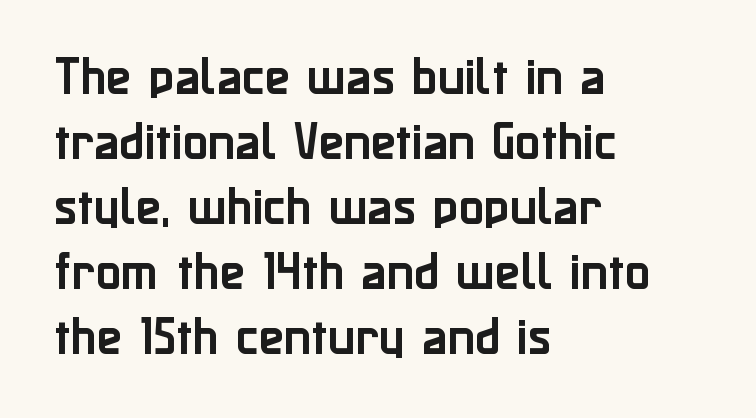
What stands out about the letter spacing? Nothing — it is the standard amount. Compared with typical paragraphs, the rows here are spaced about the same. A roman cut, with each character standing at attention. Look at the bottom of the vertical strokes: they stop flat, with no serifs.
